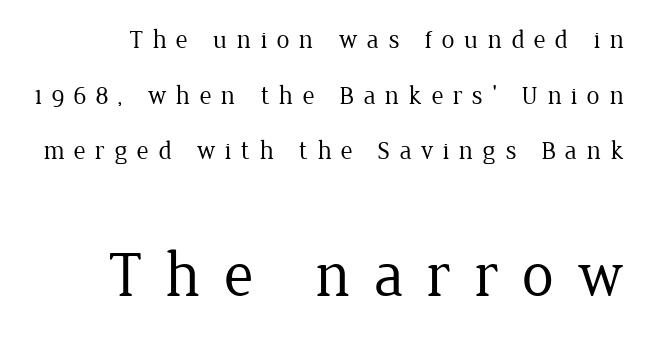
{"serif": "yes", "italic": "no", "bold": "no", "weight": "regular", "width": "normal", "stroke_contrast": "low", "x_height": "medium", "monospaced": "no", "underline": "no", "line_spacing": "loose", "line_spacing_ratio": 2.14, "letter_spacing": "wide", "letter_spacing_em": 0.36, "larger_block": "second", "size_ratio": 2.46, "glyph_px": 64}
